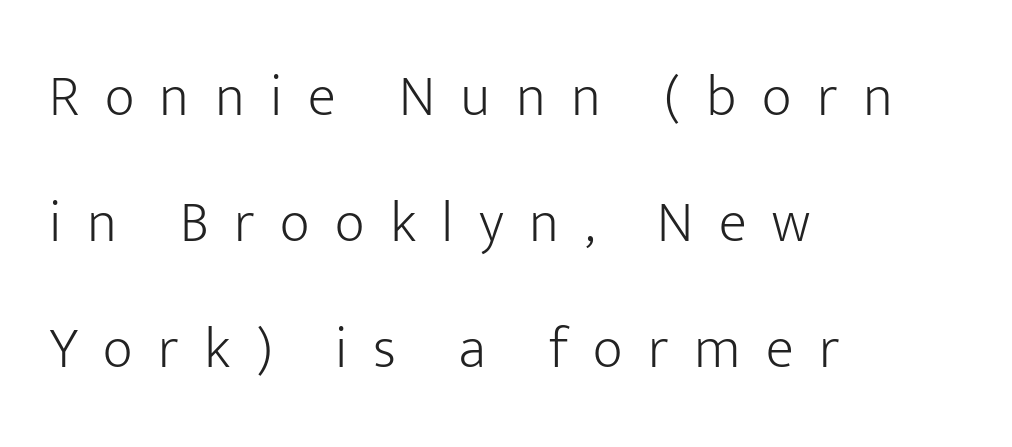
The image shows 58 px light sans-serif type, upright; set left-aligned, loose line spacing (2.17x), unusually wide letter spacing (+0.44 em), not underlined; low stroke contrast and a medium x-height.
